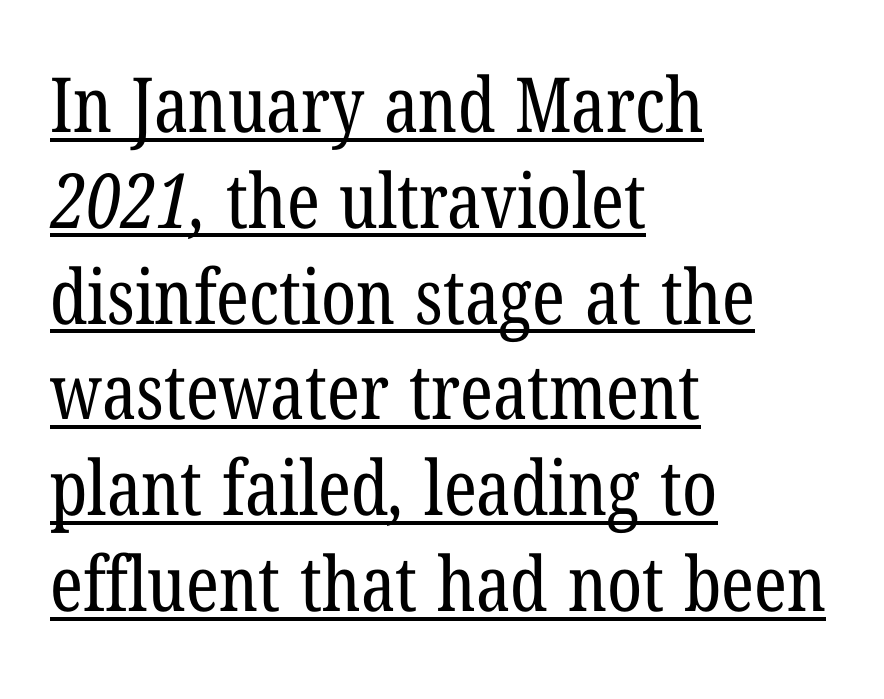
To sum up the face: it has serifs. Bold? No — there's no thickening of the strokes. Short note: letters normally spaced. These lines stack with their left ends in a neat column. Think of a printed novel: that variable character pitch is what you see here.
